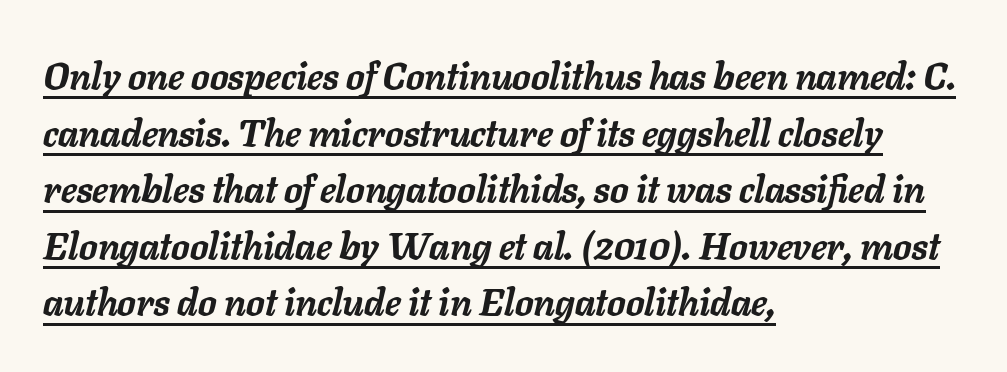
The image shows 37 px semibold type, italic (leaning right); set left-aligned, normal line spacing (1.53x), normal letter spacing, underlined; low stroke contrast and a medium x-height.
